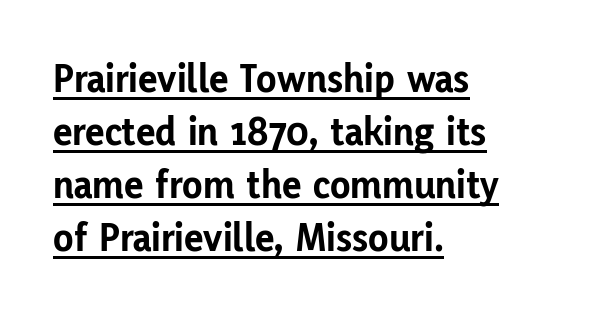
The image shows 41 px bold sans-serif type, upright; set left-aligned, normal line spacing (1.29x), normal letter spacing, underlined; low stroke contrast and a medium x-height.
